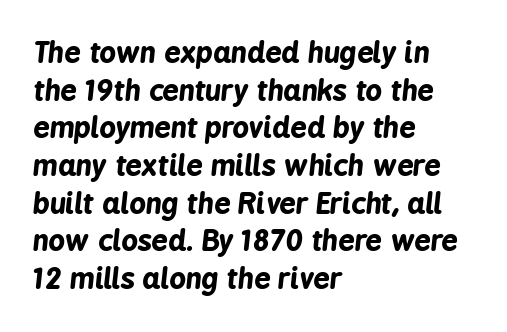
Q: Is the text bold? A: Yes.
Q: Is the text italic (slanted)? A: Yes, it leans right by about 6 degrees.
Q: Is the text underlined? A: No.
Q: How is the paragraph aligned? A: Left-aligned.
Q: Is the spacing between letters normal or unusually wide? A: Normal.
Q: Is the spacing between lines tight, normal or loose? A: Normal.
Q: Width (condensed, normal, or wide)? A: Condensed.
Q: Stroke contrast? A: Low.
Q: x-height? A: Medium.
Q: Monospaced? A: No.
